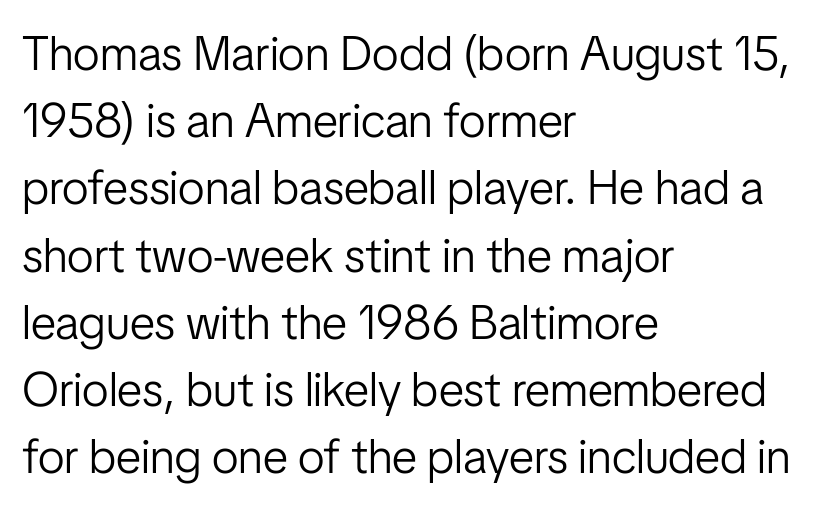
A bare baseline throughout the passage. A typesetter would call this proportional, since set widths differ per character. Tracking here is standard; glyphs follow each other at the usual distance. Does the leading feel generous? No, just average. The type sits square on the baseline with zero lean.
